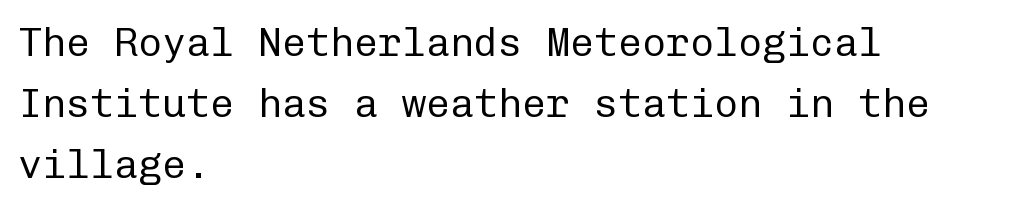
Q: Is the text bold? A: No.
Q: Is the text italic (slanted)? A: No, it is upright.
Q: Is the typeface a serif or a sans-serif typeface? A: Sans-serif.
Q: Is the text underlined? A: No.
Q: How is the paragraph aligned? A: Left-aligned.
Q: Is the spacing between letters normal or unusually wide? A: Normal.
Q: Is the spacing between lines tight, normal or loose? A: Normal.
Q: Width (condensed, normal, or wide)? A: Normal.
Q: Stroke contrast? A: Low.
Q: x-height? A: Medium.
Q: Monospaced? A: Yes.
